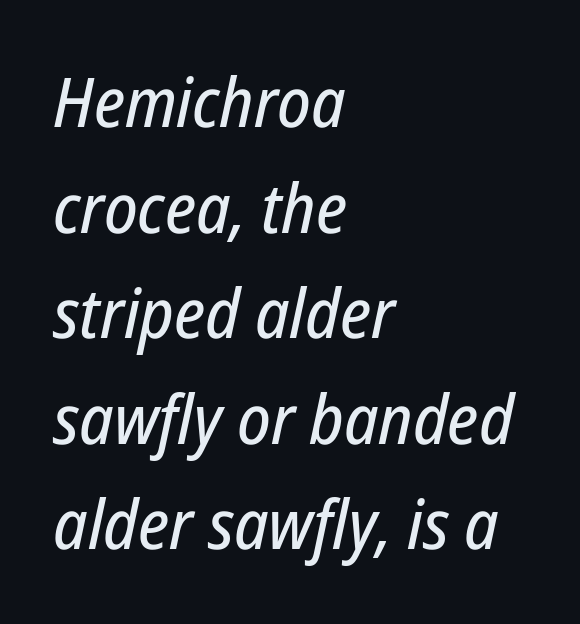
{"italic": "yes", "lean": "right", "slant_degrees": 12, "width": "condensed", "stroke_contrast": "low", "x_height": "medium", "monospaced": "no", "underline": "no", "align": "left", "line_spacing": "normal", "line_spacing_ratio": 1.53, "letter_spacing": "normal", "letter_spacing_em": 0.0, "glyph_px": 69}
